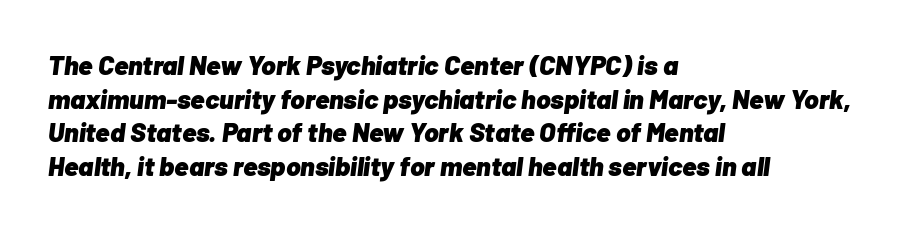
Q: Is the text bold? A: Yes.
Q: Is the text italic (slanted)? A: Yes, it leans right by about 7 degrees.
Q: Is the text underlined? A: No.
Q: How is the paragraph aligned? A: Left-aligned.
Q: Is the spacing between letters normal or unusually wide? A: Normal.
Q: Is the spacing between lines tight, normal or loose? A: Normal.
